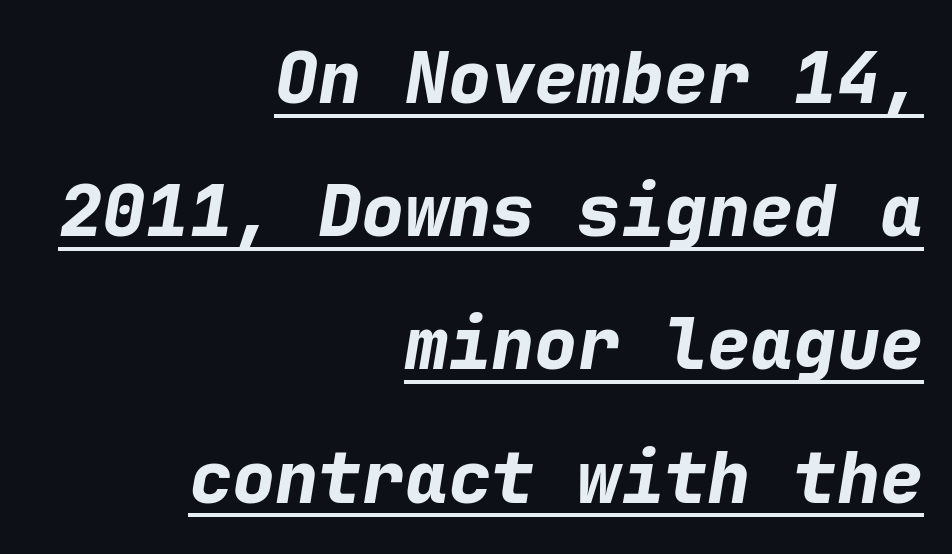
{"italic": "yes", "lean": "right", "slant_degrees": 9, "bold": "yes", "weight": "bold", "width": "normal", "stroke_contrast": "low", "x_height": "medium", "monospaced": "yes", "underline": "yes", "align": "right", "line_spacing_ratio": 1.85, "letter_spacing": "normal", "letter_spacing_em": 0.0, "glyph_px": 72}
